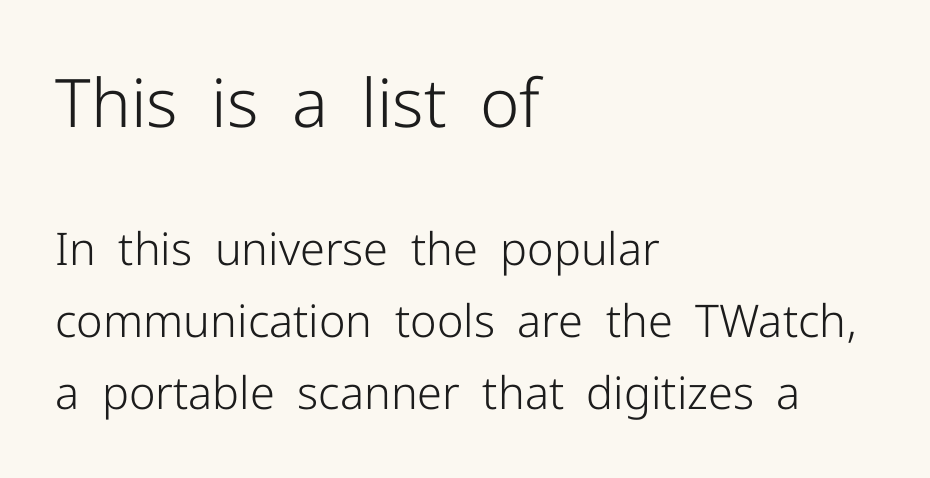
Q: Is the text bold? A: No.
Q: Is the text italic (slanted)? A: No, it is upright.
Q: Is the typeface a serif or a sans-serif typeface? A: Sans-serif.
Q: Is the text underlined? A: No.
Q: How is the paragraph aligned? A: Left-aligned.
Q: Is the spacing between letters normal or unusually wide? A: Normal.
Q: Is the spacing between lines tight, normal or loose? A: Normal.
Q: Which block of text is set in a larger size, the first (top) or the second (bottom)? A: The first (top) one.
Q: Width (condensed, normal, or wide)? A: Normal.
Q: Stroke contrast? A: Low.
Q: x-height? A: Medium.
Q: Monospaced? A: No.
